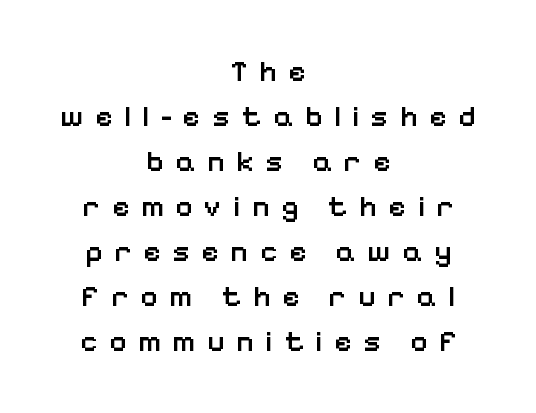
Q: Is the text bold? A: Semi-bold.
Q: Is the text italic (slanted)? A: No, it is upright.
Q: Is the typeface a serif or a sans-serif typeface? A: Sans-serif.
Q: Is the text underlined? A: No.
Q: How is the paragraph aligned? A: Centered.
Q: Is the spacing between letters normal or unusually wide? A: Unusually wide.
Q: Is the spacing between lines tight, normal or loose? A: Normal.
Q: Width (condensed, normal, or wide)? A: Normal.
Q: Stroke contrast? A: Low.
Q: x-height? A: Medium.
Q: Monospaced? A: No.
